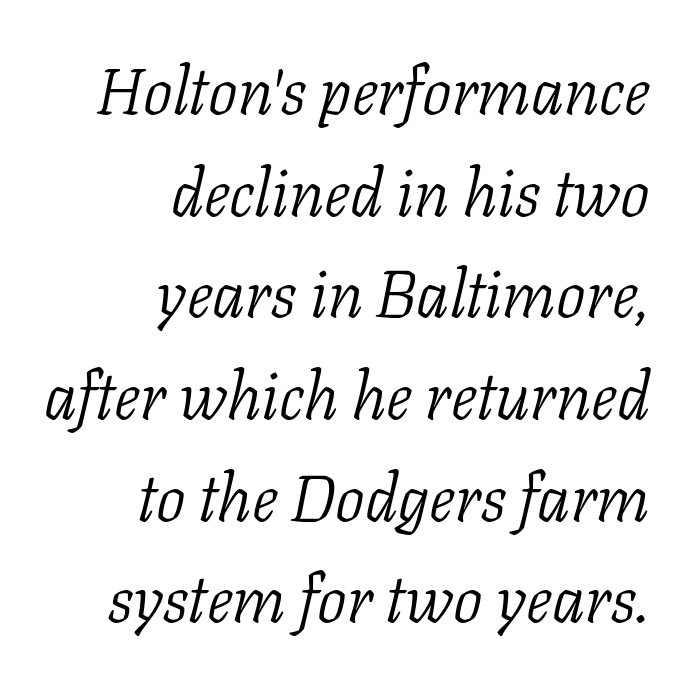
{"serif": "yes", "italic": "yes", "lean": "right", "slant_degrees": 11, "bold": "no", "weight": "light", "width": "normal", "stroke_contrast": "low", "x_height": "medium", "monospaced": "no", "underline": "no", "align": "right", "line_spacing": "normal", "line_spacing_ratio": 1.54, "letter_spacing": "normal", "letter_spacing_em": 0.0, "glyph_px": 66}
